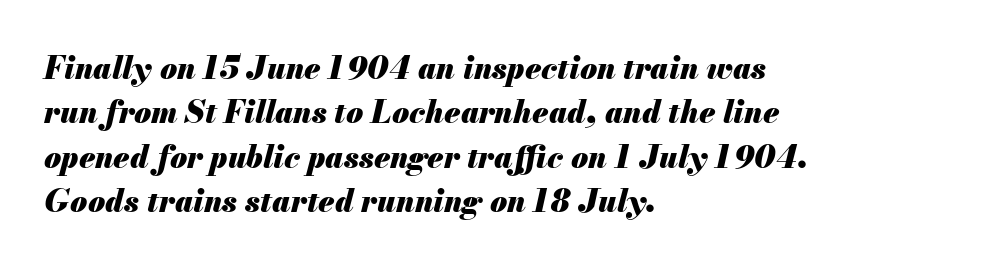
{"italic": "yes", "lean": "right", "slant_degrees": 13, "bold": "yes", "weight": "heavy", "width": "normal", "stroke_contrast": "medium", "x_height": "small", "monospaced": "no", "underline": "no", "align": "left", "line_spacing": "normal", "line_spacing_ratio": 1.43, "letter_spacing": "normal", "letter_spacing_em": 0.0, "glyph_px": 31}
